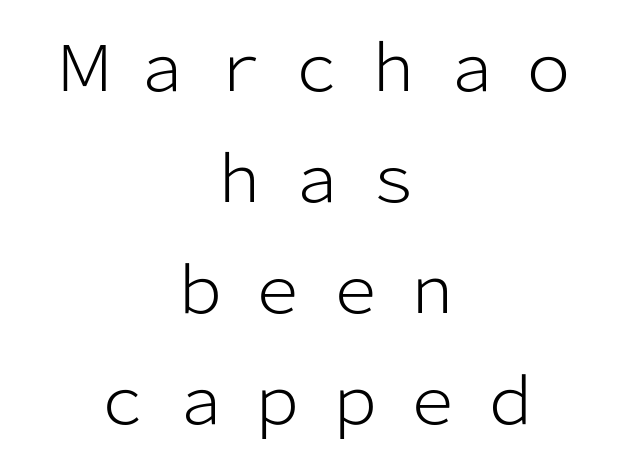
The image shows 63 px light sans-serif type, upright; set centered, line spacing 1.76x, unusually wide letter spacing (+0.23 em), not underlined; low stroke contrast and a medium x-height.
